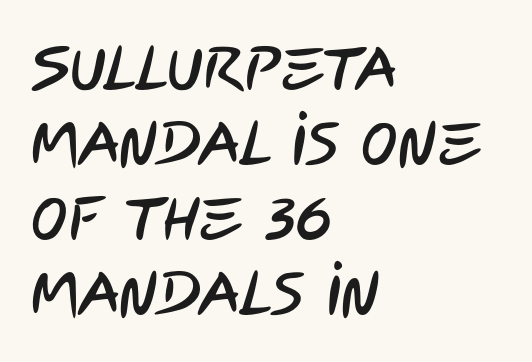
This sample has the flowing, uneven cadence of proportional lettering. The letterforms sit shoulder to shoulder at normal distance. The passage shown is not underscored anywhere. This rendering uses left alignment, leaving the right contour irregular. Is this a sans? Yes — the strokes have no serifs.
